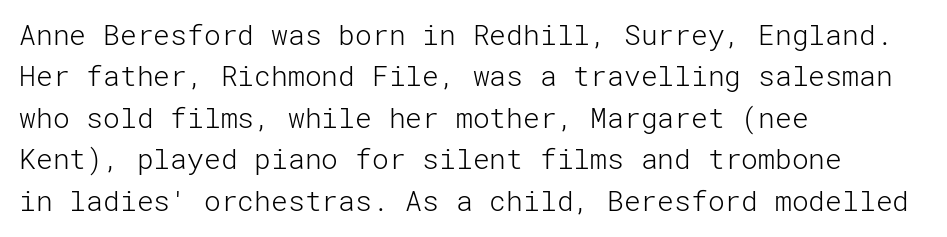
Unbolded letterforms with no extra heft. It's the straight-up-and-down kind of type. Just letters on the line, the space beneath them empty. Type style note: lacks serifs. Casual observation: everything's shoved over to the left. A typesetter would call this leading conventional body-copy spacing.
